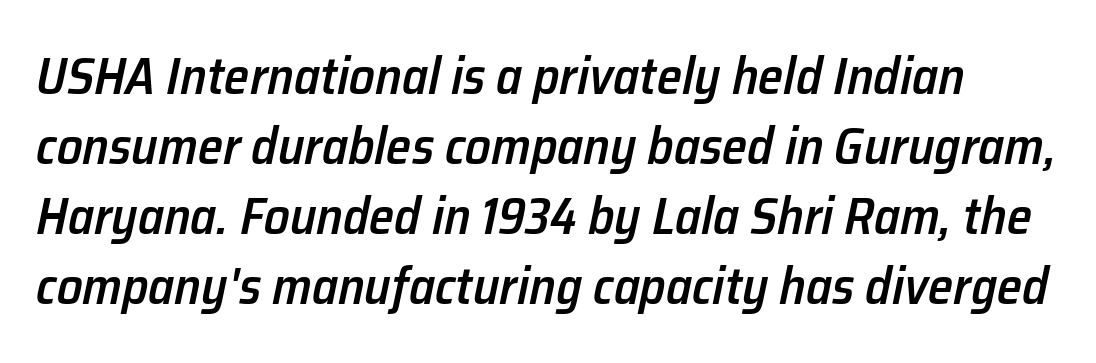
{"italic": "yes", "lean": "right", "slant_degrees": 12, "bold": "semi", "weight": "semibold", "width": "normal", "stroke_contrast": "low", "x_height": "medium", "monospaced": "no", "underline": "no", "line_spacing": "normal", "line_spacing_ratio": 1.37, "letter_spacing": "normal", "letter_spacing_em": 0.0, "glyph_px": 51}
